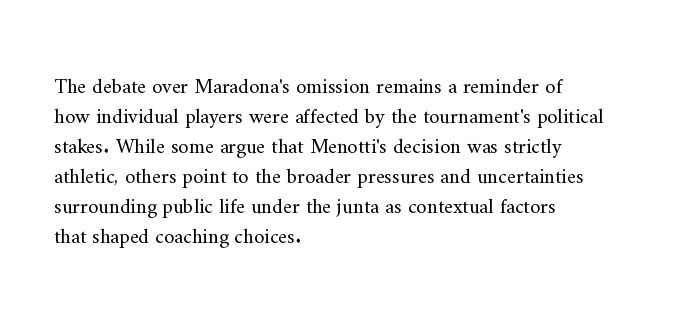
{"italic": "no", "bold": "no", "underline": "no", "align": "left", "line_spacing": "normal", "line_spacing_ratio": 1.43, "letter_spacing": "normal", "letter_spacing_em": 0.0, "glyph_px": 21}
